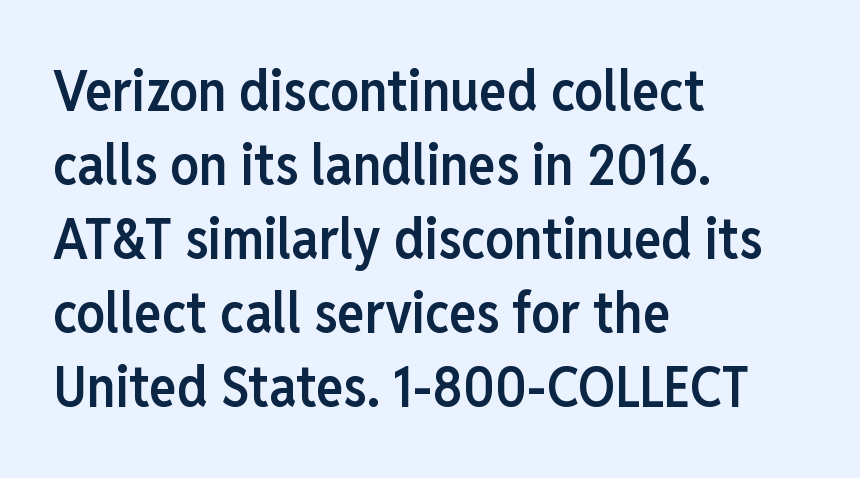
Font category for this specimen: sans-serif. The setting favours the left margin, as ordinary paragraphs usually do. A typesetter would call this proportional, since set widths differ per character. Clear beneath every line of the passage.
